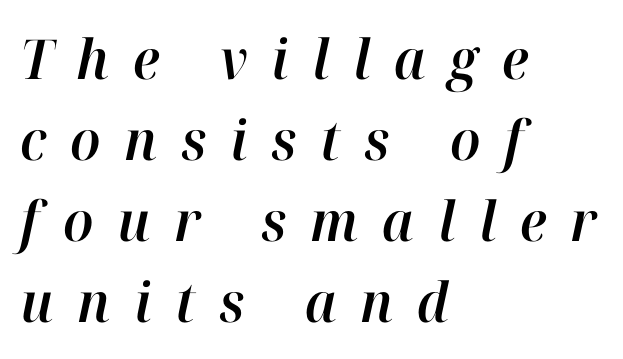
{"italic": "yes", "lean": "right", "slant_degrees": 12, "width": "normal", "stroke_contrast": "high", "x_height": "medium", "monospaced": "no", "underline": "no", "align": "left", "line_spacing": "normal", "line_spacing_ratio": 1.47, "letter_spacing": "wide", "letter_spacing_em": 0.43, "glyph_px": 55}
